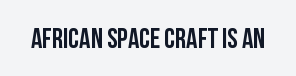
{"serif": "no", "italic": "no", "width": "condensed", "stroke_contrast": "low", "x_height": "large", "monospaced": "no", "underline": "no", "letter_spacing": "normal", "letter_spacing_em": 0.0, "glyph_px": 28}
